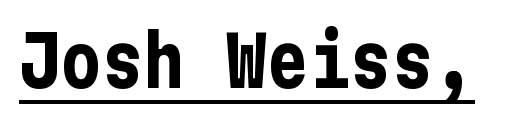
Does the weight exceed regular? Yes, all the way to bold. If you drew a line through each stem, it would be perfectly vertical. Here the glyphs are tracked normally, forming tight word shapes. Examine the stroke ends and you'll find no serifs.
